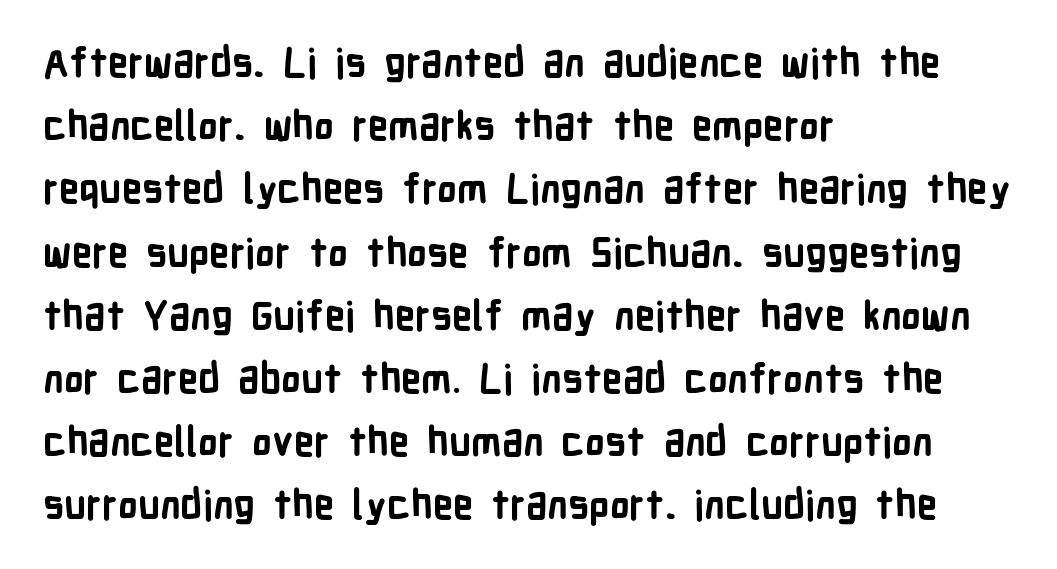
The image shows 40 px bold, condensed sans-serif type, upright; set left-aligned, normal line spacing (1.58x), normal letter spacing, not underlined; low stroke contrast and a medium x-height.
